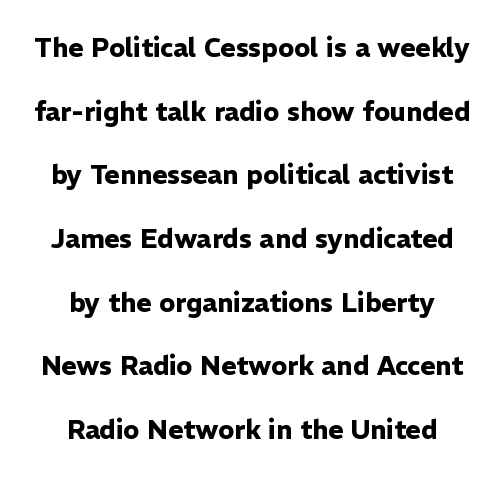
Q: Is the text bold? A: Yes.
Q: Is the text italic (slanted)? A: No, it is upright.
Q: Is the text underlined? A: No.
Q: How is the paragraph aligned? A: Centered.
Q: Is the spacing between letters normal or unusually wide? A: Normal.
Q: Is the spacing between lines tight, normal or loose? A: Loose.
